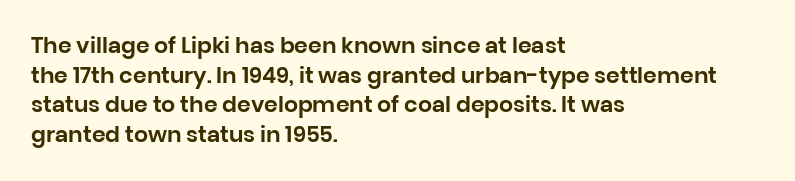
Q: Is the text italic (slanted)? A: No, it is upright.
Q: Is the text underlined? A: No.
Q: How is the paragraph aligned? A: Left-aligned.
Q: Is the spacing between letters normal or unusually wide? A: Normal.
Q: Is the spacing between lines tight, normal or loose? A: Normal.
